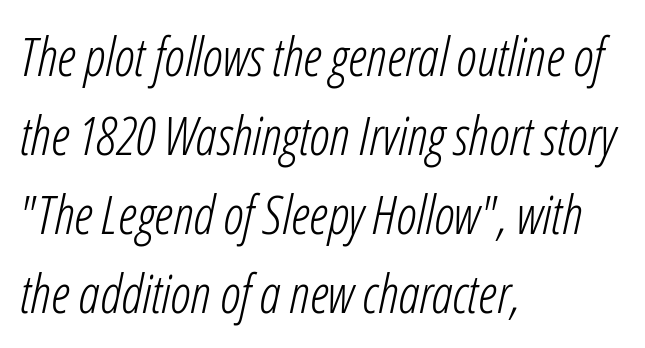
The image shows 53 px light, condensed type, italic (leaning right); set left-aligned, normal line spacing (1.49x), normal letter spacing, not underlined; low stroke contrast and a medium x-height.
